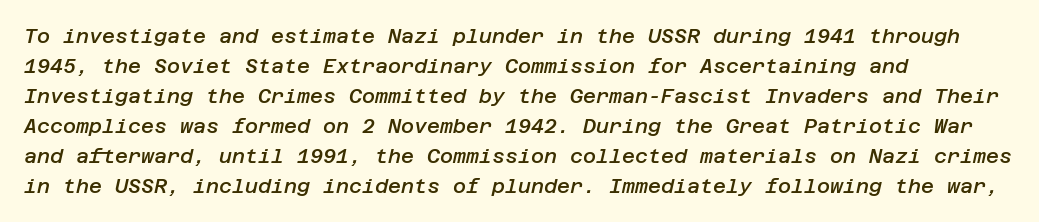
{"italic": "yes", "lean": "right", "slant_degrees": 12, "bold": "semi", "underline": "no", "align": "left", "line_spacing": "normal", "line_spacing_ratio": 1.5, "letter_spacing": "normal", "letter_spacing_em": 0.0, "glyph_px": 20}
